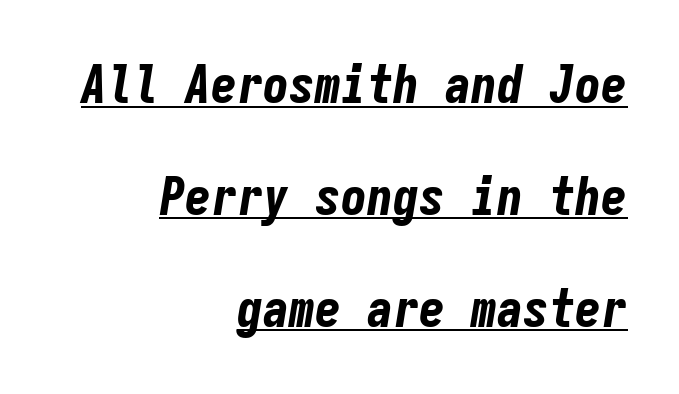
Q: Is the text bold? A: Yes.
Q: Is the text italic (slanted)? A: Yes, it leans right by about 9 degrees.
Q: Is the text underlined? A: Yes.
Q: How is the paragraph aligned? A: Right-aligned.
Q: Is the spacing between letters normal or unusually wide? A: Normal.
Q: Is the spacing between lines tight, normal or loose? A: Loose.
Q: Width (condensed, normal, or wide)? A: Condensed.
Q: Stroke contrast? A: Low.
Q: x-height? A: Medium.
Q: Monospaced? A: Yes.
